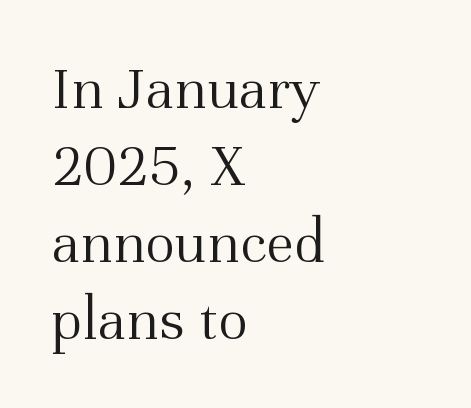
The image shows 63 px light serif type, upright; set left-aligned, line spacing 1.22x, normal letter spacing, not underlined; medium stroke contrast and a medium x-height.
